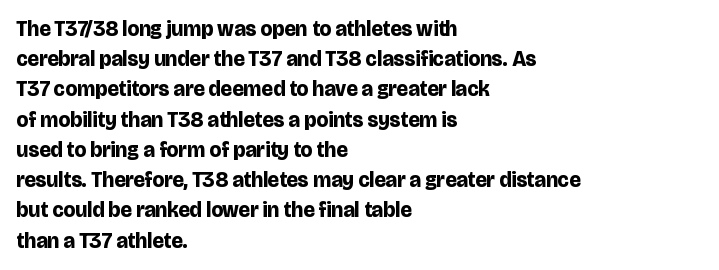
Emphasis by weight is at full strength: bold. Compared with typical body copy, the letter spacing here is the same. The passage shown is not underscored anywhere. Each new line begins a customary step beneath the previous one.
